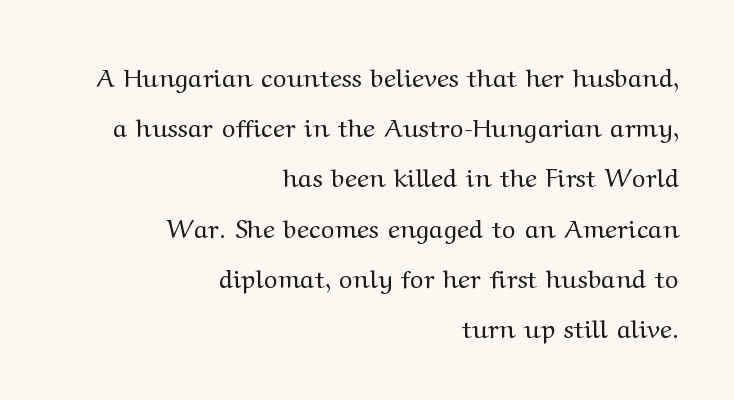
The image shows 26 px text type, upright; set right-aligned, loose line spacing (1.93x), normal letter spacing, not underlined.
